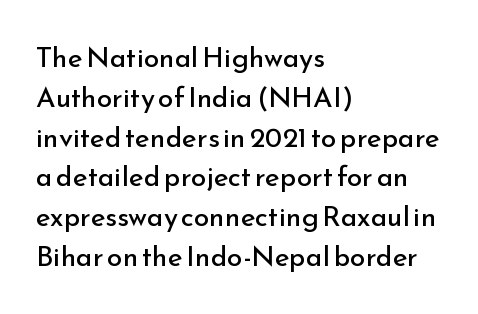
Is the type heavy? It reads as light-to-regular instead. Upright lettering throughout. Letters rest on an invisible, unmarked baseline. One glance says typical: line gaps are just what's usual. Honestly, the letter spacing is just normal — you wouldn't notice it.
